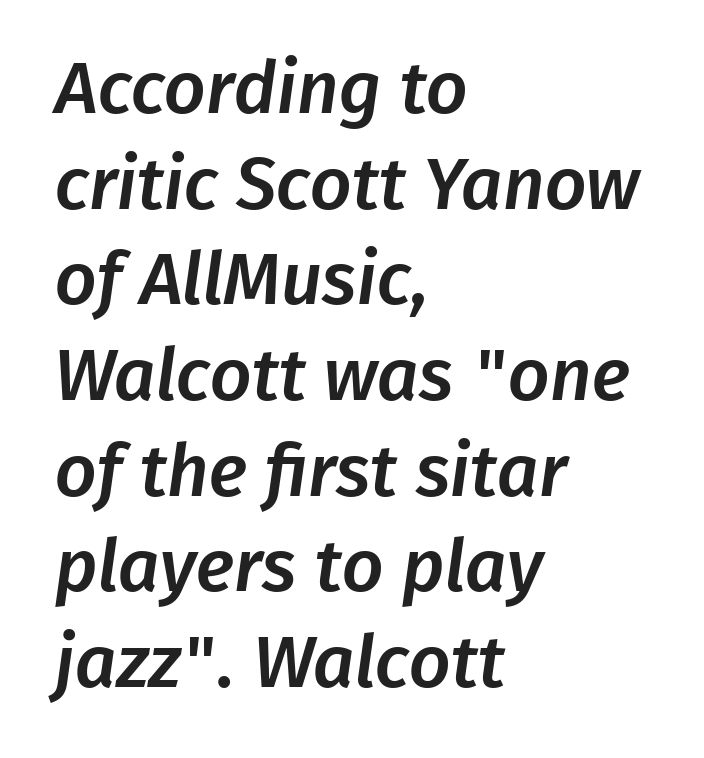
The image shows 73 px sans-serif type; set left-aligned, normal line spacing (1.31x), normal letter spacing, not underlined; low stroke contrast and a medium x-height.
